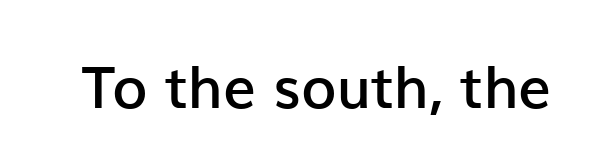
Q: Is the text bold? A: Semi-bold.
Q: Is the text italic (slanted)? A: No, it is upright.
Q: Is the typeface a serif or a sans-serif typeface? A: Sans-serif.
Q: Is the text underlined? A: No.
Q: Is the spacing between letters normal or unusually wide? A: Normal.
Q: Width (condensed, normal, or wide)? A: Normal.
Q: Stroke contrast? A: Low.
Q: x-height? A: Medium.
Q: Monospaced? A: No.
